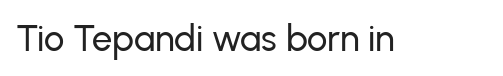
{"serif": "no", "italic": "no", "width": "normal", "stroke_contrast": "low", "x_height": "medium", "monospaced": "no", "underline": "no", "letter_spacing": "normal", "letter_spacing_em": 0.0, "glyph_px": 36}
